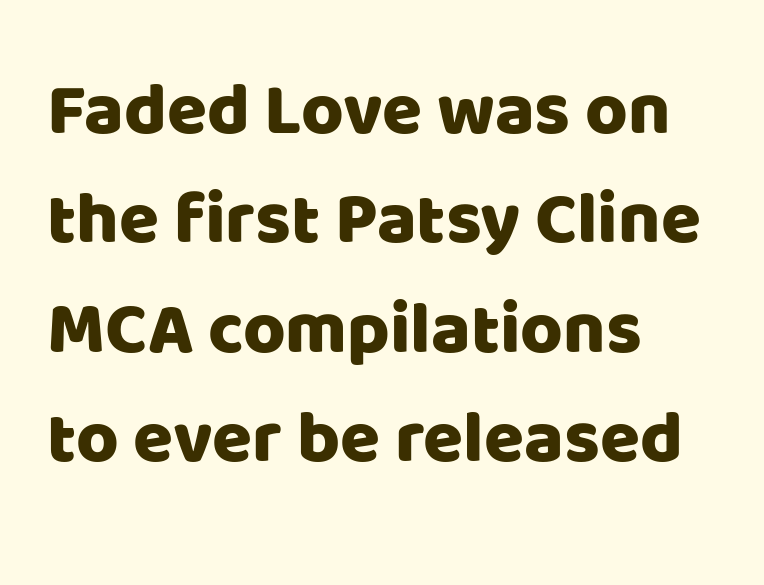
The image shows 73 px sans-serif type, upright; set left-aligned, normal line spacing (1.5x), normal letter spacing, not underlined; low stroke contrast and a large x-height.
